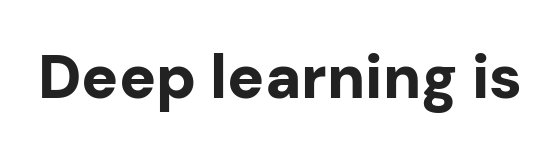
The image shows 61 px bold sans-serif type, upright; set normal letter spacing, not underlined; low stroke contrast and a medium x-height.
